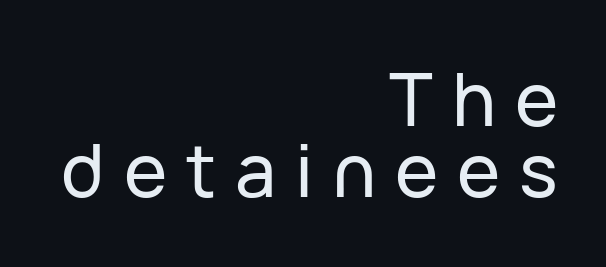
Any mark beneath the type? The region is blank. A roman cut, with each character standing at attention. Does the leading feel generous? Not at all — it's pinched. Observe the wide spacing: letters keep a clear distance from each other.
